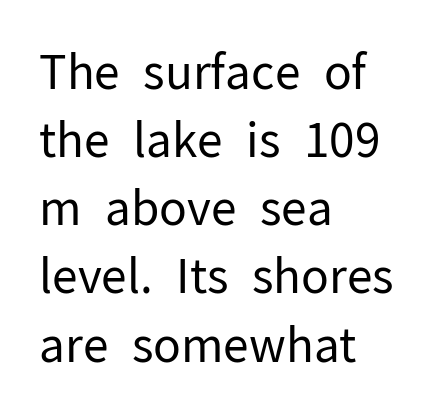
{"serif": "no", "italic": "no", "bold": "no", "weight": "regular", "width": "normal", "stroke_contrast": "low", "x_height": "medium", "monospaced": "no", "underline": "no", "align": "left", "line_spacing": "normal", "line_spacing_ratio": 1.45, "letter_spacing": "normal", "letter_spacing_em": 0.0, "glyph_px": 47}
